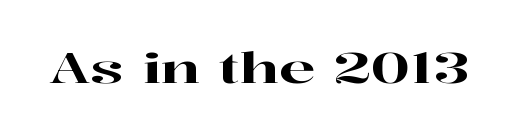
{"serif": "yes", "italic": "no", "width": "wide", "stroke_contrast": "high", "x_height": "medium", "monospaced": "no", "underline": "no", "letter_spacing": "normal", "letter_spacing_em": 0.0, "glyph_px": 42}
